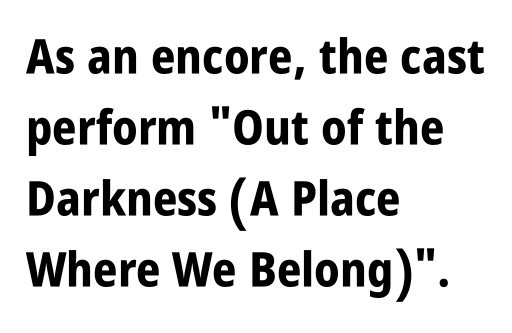
The ragged edge is on the right, which tells us the setting is flush left. How are the letters spaced? Ordinarily, with no added tracking. Spacing verdict: proportional, widths tailored to each character. Does the leading feel generous? No, just average. Examine the stroke ends and you'll find no serifs.
